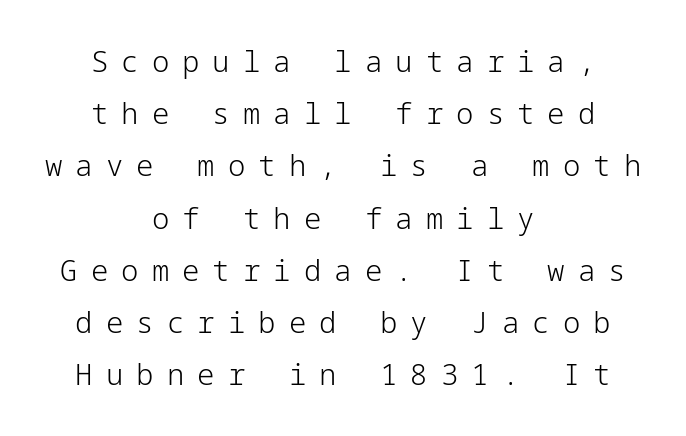
The image shows 29 px light sans-serif type, upright; set centered, line spacing 1.8x, unusually wide letter spacing (+0.45 em), not underlined; low stroke contrast and a medium x-height.
